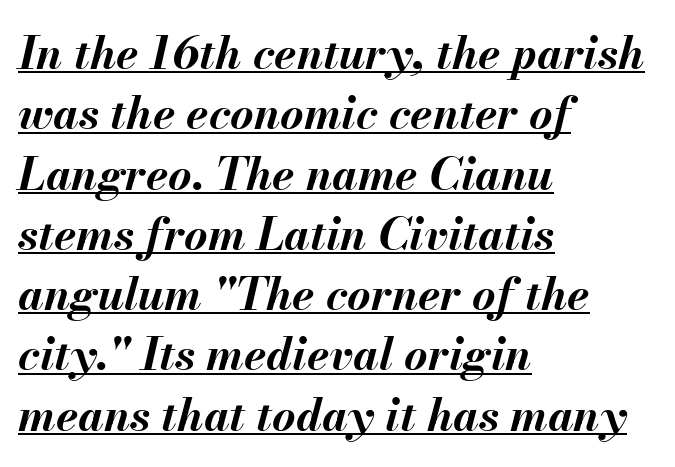
Q: Is the text bold? A: Yes.
Q: Is the text italic (slanted)? A: Yes, it leans right by about 13 degrees.
Q: Is the text underlined? A: Yes.
Q: How is the paragraph aligned? A: Left-aligned.
Q: Is the spacing between letters normal or unusually wide? A: Normal.
Q: Is the spacing between lines tight, normal or loose? A: Normal.
Q: Width (condensed, normal, or wide)? A: Normal.
Q: Stroke contrast? A: Medium.
Q: x-height? A: Small.
Q: Monospaced? A: No.
